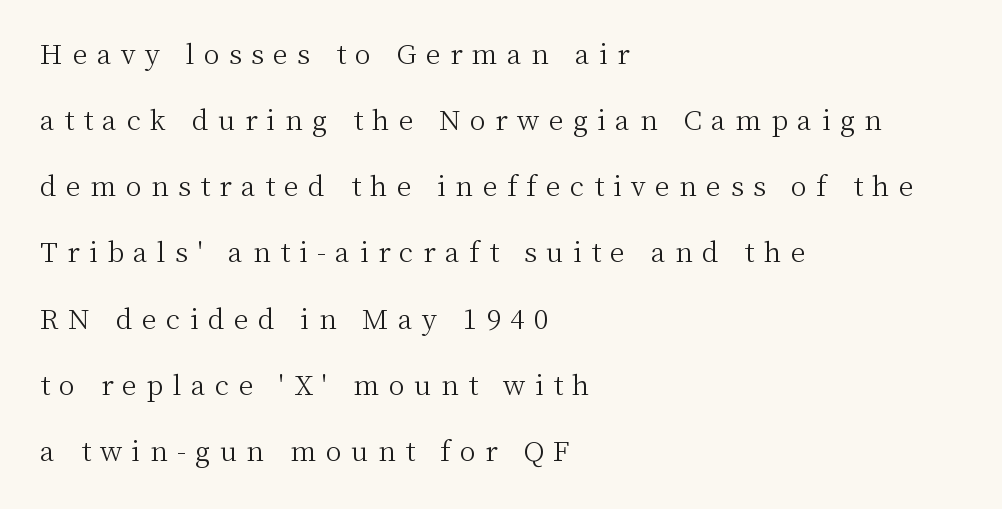
The image shows 27 px text type, upright; set left-aligned, loose line spacing (2.45x), unusually wide letter spacing (+0.35 em), not underlined.
